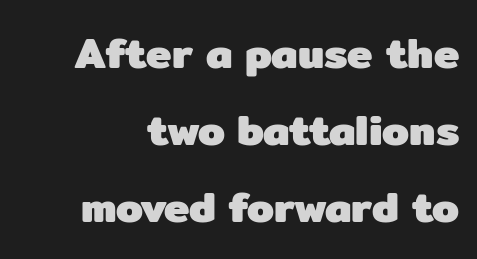
{"serif": "no", "italic": "no", "bold": "yes", "weight": "heavy", "width": "normal", "stroke_contrast": "low", "x_height": "medium", "monospaced": "no", "underline": "no", "line_spacing_ratio": 1.79, "letter_spacing": "normal", "letter_spacing_em": 0.0, "glyph_px": 43}
